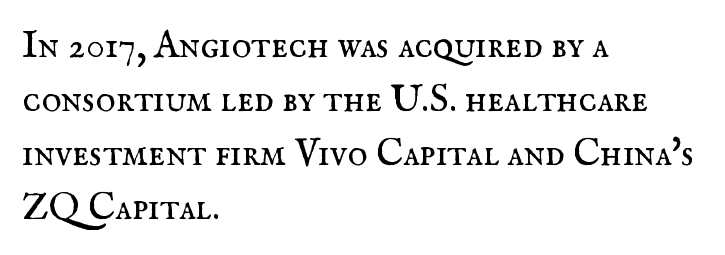
Between one letter and the next there's only the usual sliver of space. Typographically, this falls in the serif category. Notice how the stems are strictly vertical — no italics here. A clean baseline with only descenders dipping below it.
